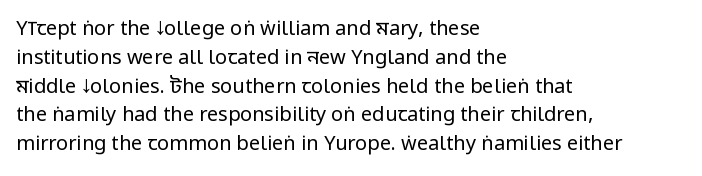
Vertical strokes here are truly vertical. The typesetting does not lean heavy: it is not bold. These lines keep a tight, regular rhythm from letter to letter. Anything drawn beneath the words? Only blank space. The designer left line spacing at the default. Caption: multi-line text, flush left, ragged right.
